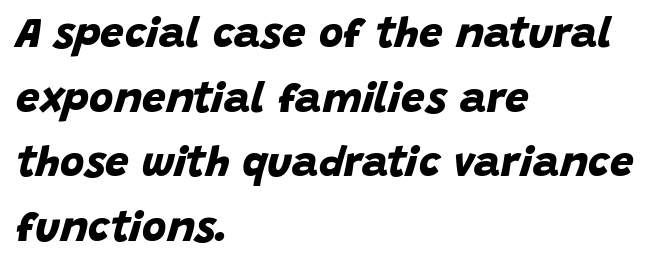
The image shows 42 px bold sans-serif type; set left-aligned, normal line spacing (1.54x), normal letter spacing, not underlined; low stroke contrast and a large x-height.
